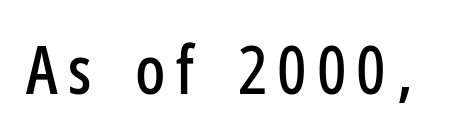
The image shows 67 px condensed sans-serif type, upright; set not underlined; low stroke contrast and a medium x-height.
